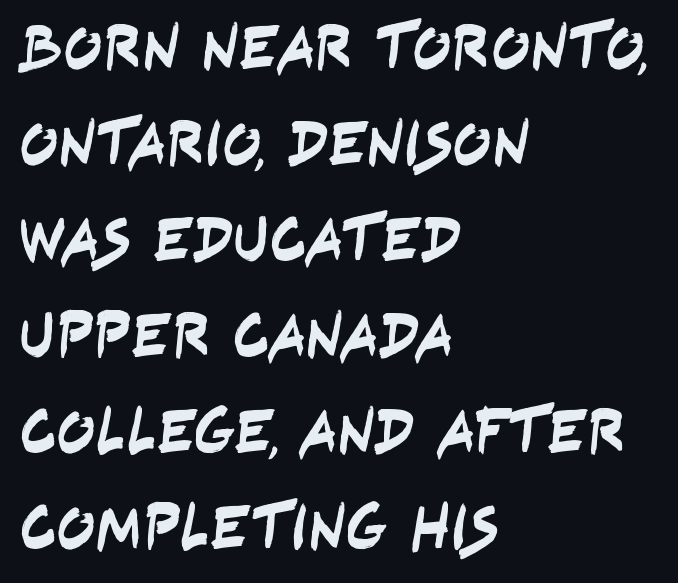
Descender tails drop into unmarked territory. Characters follow at the spacing the type designer built in. Is this a fixed-width face? No — the glyphs have proportional, varying widths. Is there much room between lines? A standard amount, neither cramped nor airy. Teacher's note: observe the even left margin — that is flush-left alignment.
